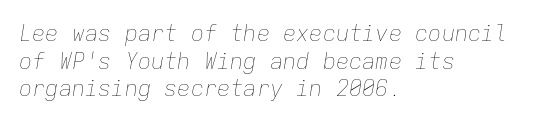
Q: Is the text bold? A: No.
Q: Is the text italic (slanted)? A: Yes, it leans right by about 9 degrees.
Q: Is the text underlined? A: No.
Q: How is the paragraph aligned? A: Left-aligned.
Q: Is the spacing between letters normal or unusually wide? A: Normal.
Q: Is the spacing between lines tight, normal or loose? A: Normal.
